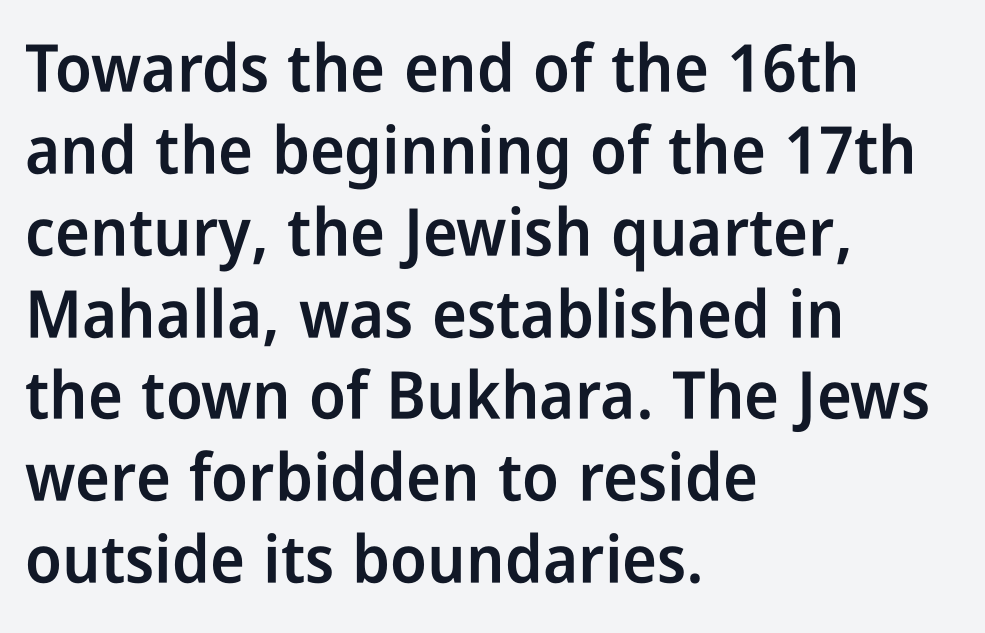
{"serif": "no", "italic": "no", "bold": "semi", "weight": "semibold", "width": "condensed", "stroke_contrast": "low", "x_height": "medium", "monospaced": "no", "underline": "no", "align": "left", "line_spacing_ratio": 1.24, "letter_spacing": "normal", "letter_spacing_em": 0.0, "glyph_px": 66}
